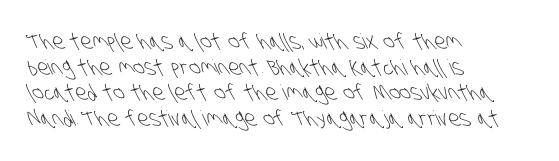
Descenders are the only things crossing below the line. No extra tracking has been applied to these lines. A quiet, ordinary-to-light weight characterises the typeface. Alignment: flush left.
